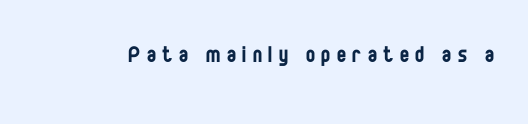
This sample uses expanded letter spacing, leaving extra air between glyphs. When letters stand straight like this, we call the style roman or upright. Is the type heavy? It reads as light-to-regular instead. Nobody drew a line under any word here.
